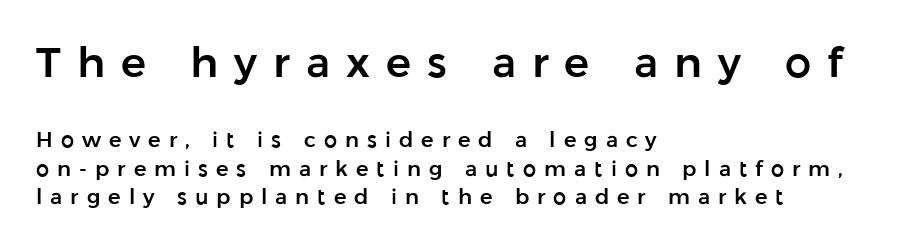
{"serif": "no", "italic": "no", "width": "normal", "stroke_contrast": "low", "x_height": "medium", "monospaced": "no", "underline": "no", "align": "left", "line_spacing": "normal", "line_spacing_ratio": 1.35, "letter_spacing": "wide", "letter_spacing_em": 0.38, "larger_block": "first", "size_ratio": 2.0, "glyph_px": 42}
